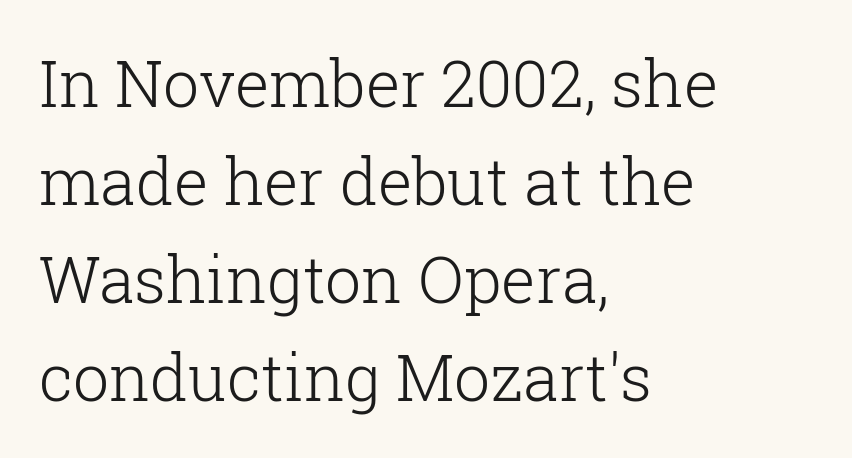
{"serif": "yes", "italic": "no", "bold": "no", "weight": "light", "width": "normal", "stroke_contrast": "low", "x_height": "medium", "monospaced": "no", "underline": "no", "align": "left", "line_spacing": "normal", "line_spacing_ratio": 1.53, "letter_spacing": "normal", "letter_spacing_em": 0.0, "glyph_px": 64}
